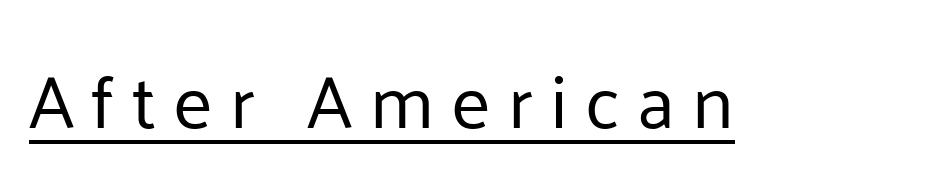
Observe the wide spacing: letters keep a clear distance from each other. Does a line run under the words? Yes, clearly. Typographically, this falls in the sans-serif category. Proportional: the letters do not fall into vertical columns. The letters stand upright; this is a roman face.
